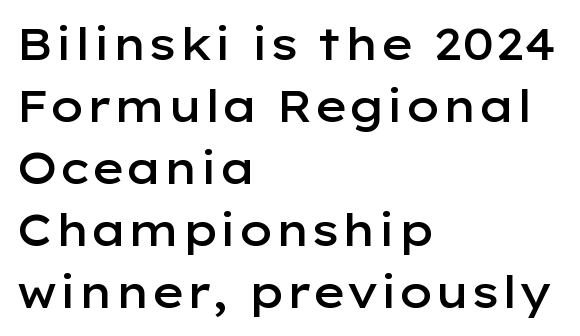
Q: Is the text bold? A: Semi-bold.
Q: Is the text italic (slanted)? A: No, it is upright.
Q: Is the typeface a serif or a sans-serif typeface? A: Sans-serif.
Q: Is the text underlined? A: No.
Q: How is the paragraph aligned? A: Left-aligned.
Q: Is the spacing between letters normal or unusually wide? A: Normal.
Q: Is the spacing between lines tight, normal or loose? A: Normal.
Q: Width (condensed, normal, or wide)? A: Wide.
Q: Stroke contrast? A: Low.
Q: x-height? A: Medium.
Q: Monospaced? A: No.
